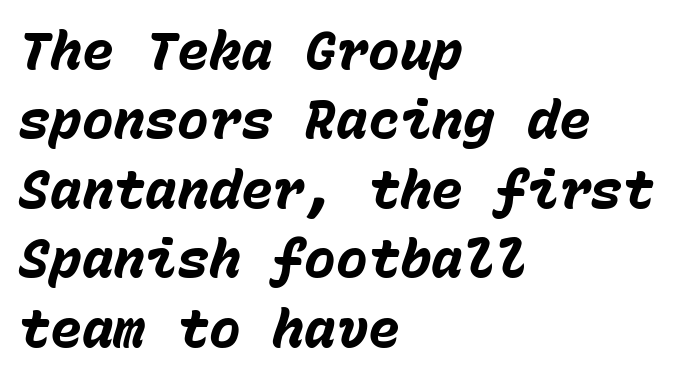
The image shows 53 px heavy type, italic (leaning right), monospaced; set left-aligned, normal line spacing (1.31x), normal letter spacing, not underlined; low stroke contrast and a medium x-height.
